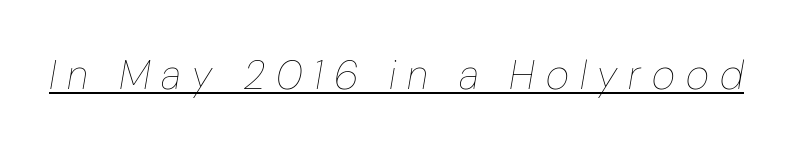
The image shows 40 px thin type, italic (leaning right); set unusually wide letter spacing (+0.28 em), underlined; low stroke contrast and a medium x-height.
